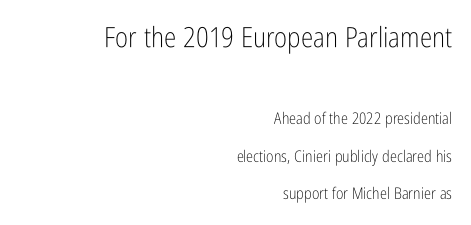
The image shows 28 px light, condensed sans-serif type, upright; set right-aligned, loose line spacing (2.35x), normal letter spacing, not underlined; the first (top) block is 1.75x larger; low stroke contrast and a medium x-height.
